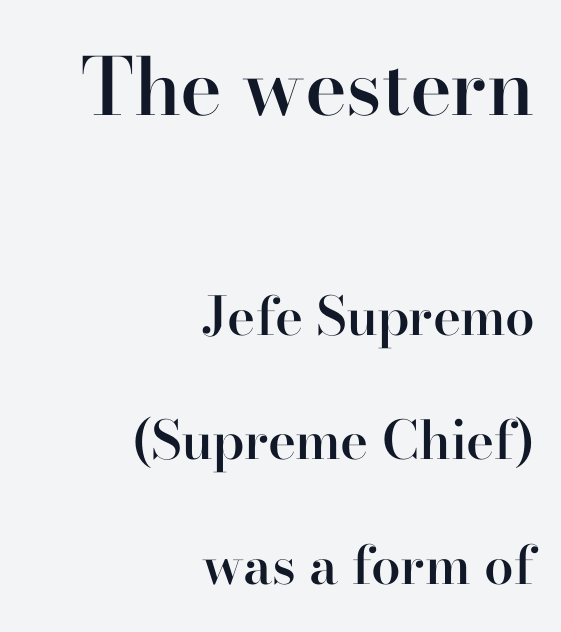
{"serif": "yes", "italic": "no", "bold": "semi", "weight": "semibold", "width": "normal", "stroke_contrast": "high", "x_height": "small", "monospaced": "no", "underline": "no", "align": "right", "line_spacing": "loose", "line_spacing_ratio": 2.35, "letter_spacing": "normal", "letter_spacing_em": 0.0, "larger_block": "first", "size_ratio": 1.49, "glyph_px": 79}
